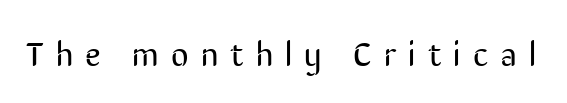
{"serif": "no", "italic": "no", "bold": "no", "weight": "regular", "width": "condensed", "stroke_contrast": "low", "x_height": "medium", "monospaced": "no", "underline": "no", "letter_spacing": "wide", "letter_spacing_em": 0.36, "glyph_px": 34}
